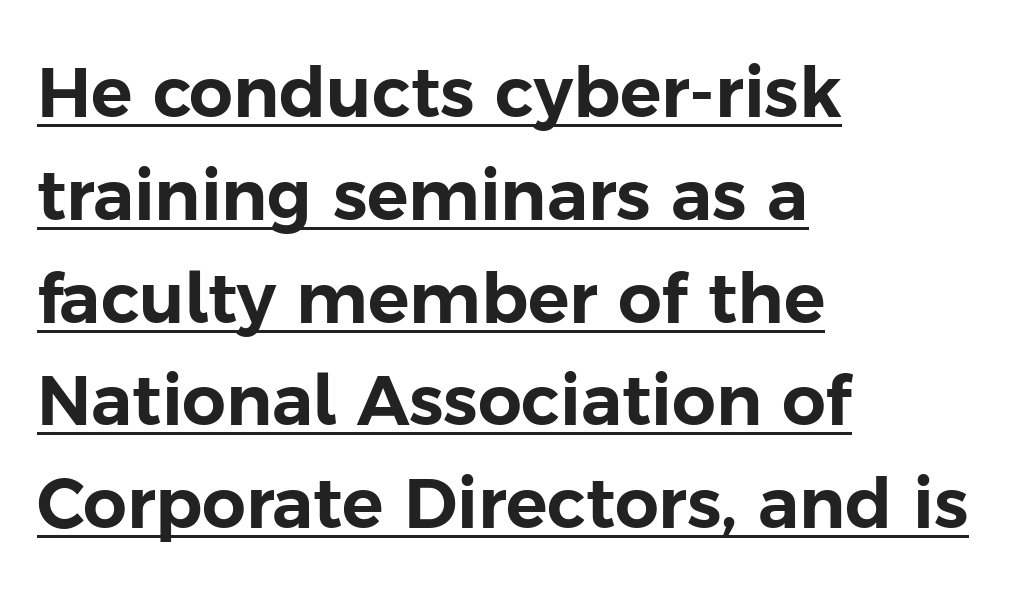
Q: Is the text italic (slanted)? A: No, it is upright.
Q: Is the typeface a serif or a sans-serif typeface? A: Sans-serif.
Q: Is the text underlined? A: Yes.
Q: How is the paragraph aligned? A: Left-aligned.
Q: Is the spacing between letters normal or unusually wide? A: Normal.
Q: Is the spacing between lines tight, normal or loose? A: Normal.
Q: Width (condensed, normal, or wide)? A: Normal.
Q: Stroke contrast? A: Low.
Q: x-height? A: Medium.
Q: Monospaced? A: No.
